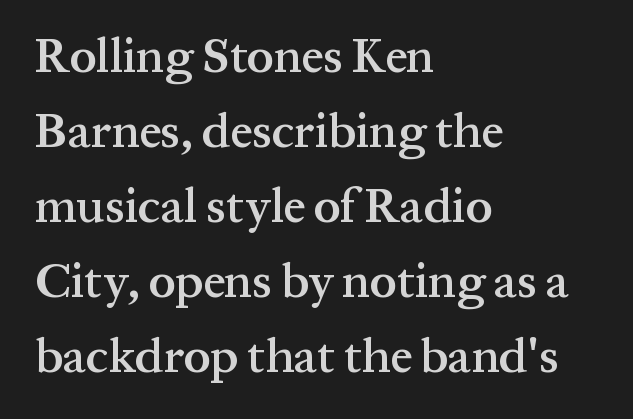
Q: Is the text bold? A: Semi-bold.
Q: Is the text italic (slanted)? A: No, it is upright.
Q: Is the typeface a serif or a sans-serif typeface? A: Serif.
Q: Is the text underlined? A: No.
Q: How is the paragraph aligned? A: Left-aligned.
Q: Is the spacing between letters normal or unusually wide? A: Normal.
Q: Is the spacing between lines tight, normal or loose? A: Normal.
Q: Width (condensed, normal, or wide)? A: Normal.
Q: Stroke contrast? A: Medium.
Q: x-height? A: Medium.
Q: Monospaced? A: No.
